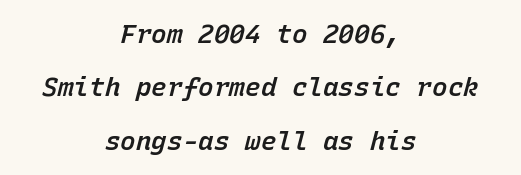
In terms of letterspacing, this is plain default setting. You can tell it's italic because the verticals aren't actually vertical. No word sits above an underline. Teacher's note: observe the equal gaps on both sides — that is centered alignment. Caption: semibold face, moderately heavy strokes. Widely set lines give the paragraph a tall, airy silhouette.
